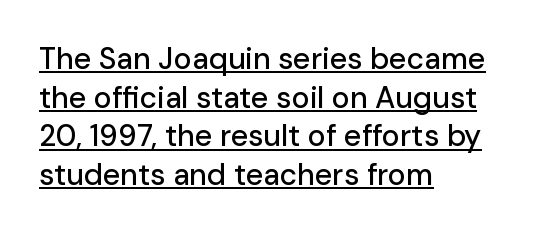
The image shows 30 px sans-serif type, upright; set left-aligned, normal line spacing (1.29x), normal letter spacing, underlined; low stroke contrast and a medium x-height.
